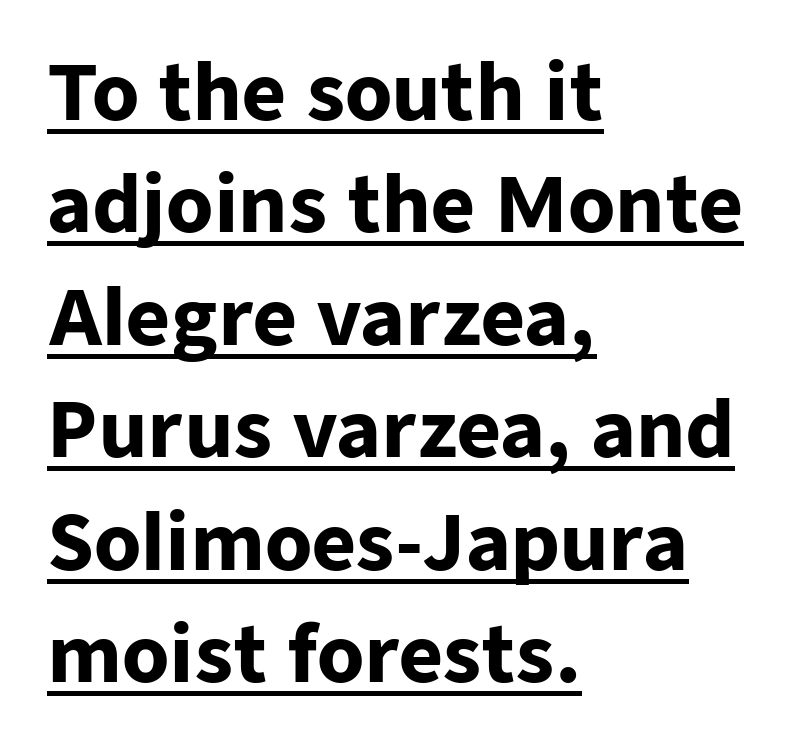
Designer's note — italics off, roman on. Heavy-handed strokes throughout: this text is bold. Note: no serifs on the glyphs. Is the letter spacing exaggerated? No — it looks like the ordinary default. These lines stack with their left ends in a neat column.
